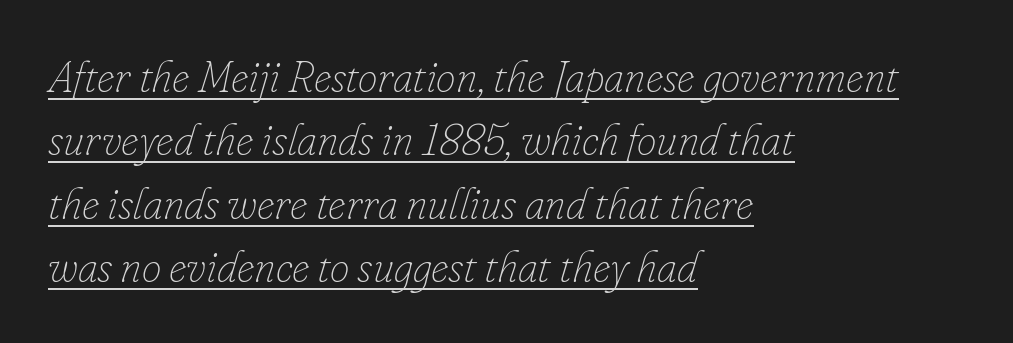
{"italic": "yes", "lean": "right", "slant_degrees": 16, "bold": "no", "weight": "thin", "width": "normal", "stroke_contrast": "low", "x_height": "small", "monospaced": "no", "underline": "yes", "align": "left", "line_spacing": "normal", "line_spacing_ratio": 1.44, "letter_spacing": "normal", "letter_spacing_em": 0.0, "glyph_px": 44}
